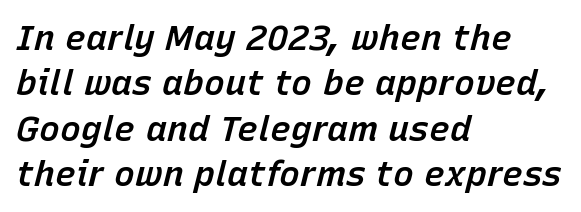
{"italic": "yes", "lean": "right", "slant_degrees": 15, "bold": "semi", "weight": "semibold", "width": "normal", "stroke_contrast": "low", "x_height": "medium", "monospaced": "no", "underline": "no", "align": "left", "line_spacing": "normal", "line_spacing_ratio": 1.3, "letter_spacing": "normal", "letter_spacing_em": 0.0, "glyph_px": 35}
